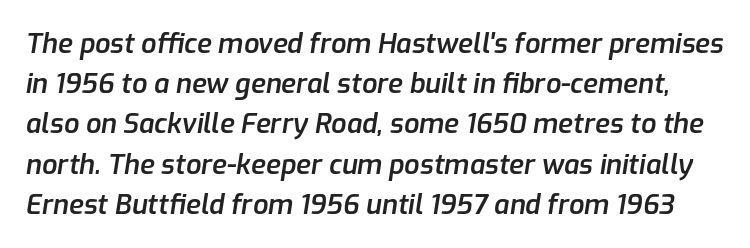
Q: Is the text bold? A: Semi-bold.
Q: Is the text italic (slanted)? A: Yes, it leans right by about 9 degrees.
Q: Is the text underlined? A: No.
Q: Is the spacing between letters normal or unusually wide? A: Normal.
Q: Is the spacing between lines tight, normal or loose? A: Normal.
